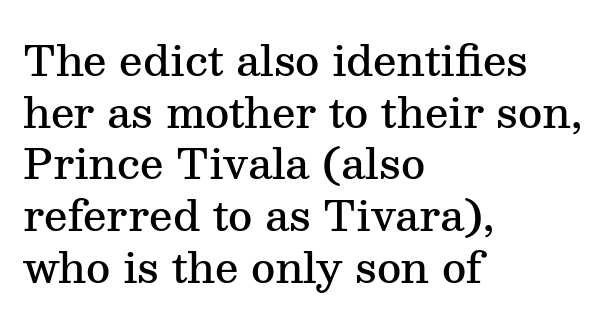
The image shows 42 px semibold serif type, upright; set left-aligned, line spacing 1.23x, normal letter spacing, not underlined; medium stroke contrast and a medium x-height.
